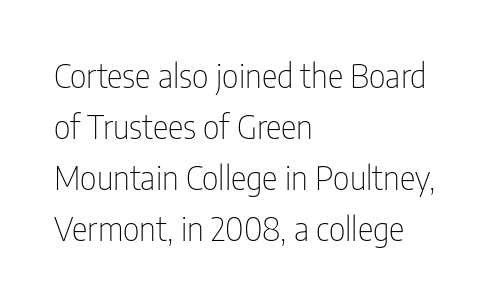
The image shows 33 px thin, condensed sans-serif type, upright; set left-aligned, normal line spacing (1.55x), normal letter spacing, not underlined; low stroke contrast and a medium x-height.
